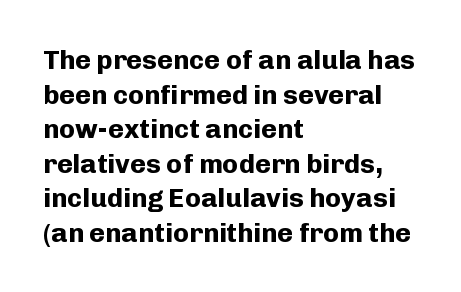
{"italic": "no", "bold": "yes", "underline": "no", "align": "left", "line_spacing": "normal", "line_spacing_ratio": 1.28, "letter_spacing": "normal", "letter_spacing_em": 0.0, "glyph_px": 27}
